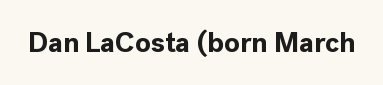
Check under the words: just untouched page. The passage shown is typeset with a sans-serif family. If you drew a line through each stem, it would be perfectly vertical. Stroke thickness is high; the sample reads as a true bold. The letters advance in unequal steps, a hallmark of proportional type. Observe the ordinary spacing: letters are neighbours, not strangers.
